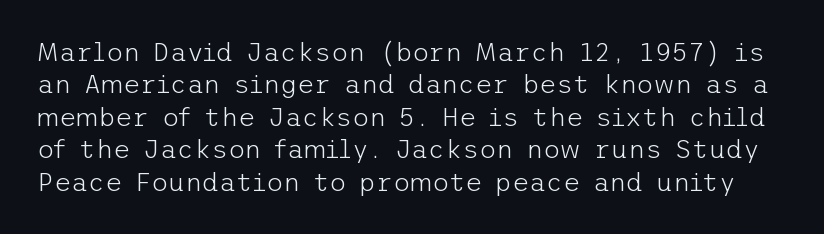
The line texture is even and compact thanks to regular tracking. Rendered with straight, roman letterforms. Weight class: somewhere from thin through regular. The words here are not underlined.
